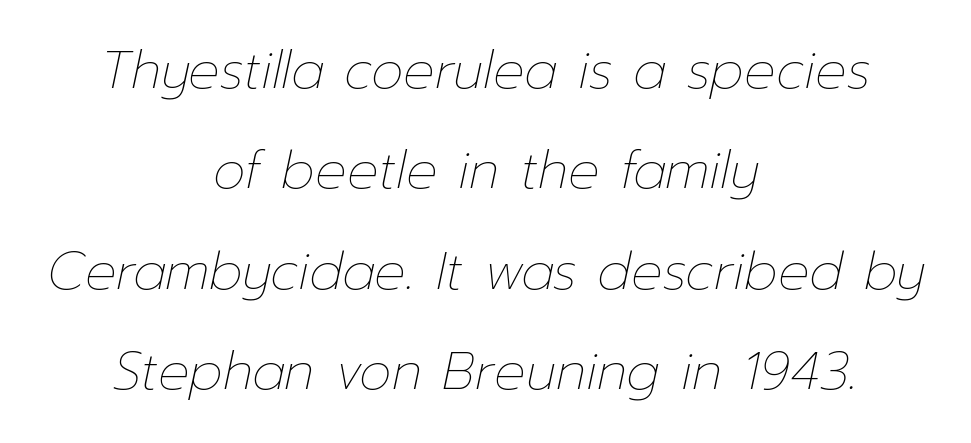
Q: Is the text bold? A: No.
Q: Is the text italic (slanted)? A: Yes, it leans right by about 12 degrees.
Q: Is the text underlined? A: No.
Q: How is the paragraph aligned? A: Centered.
Q: Is the spacing between letters normal or unusually wide? A: Normal.
Q: Is the spacing between lines tight, normal or loose? A: Loose.
Q: Width (condensed, normal, or wide)? A: Normal.
Q: Stroke contrast? A: Low.
Q: x-height? A: Medium.
Q: Monospaced? A: No.
